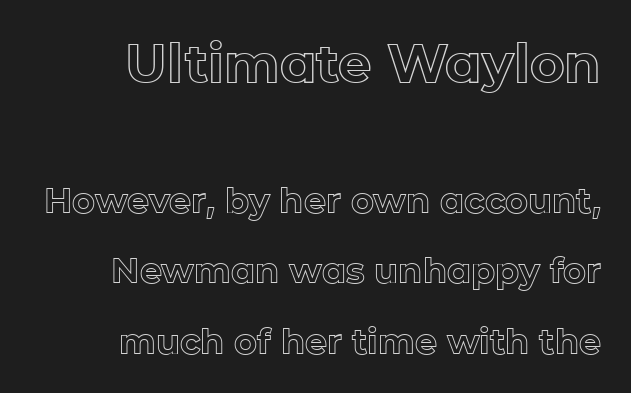
The passage shown has conventional tracking throughout. Leading is clearly above the norm, producing a sparse column. The initial chunk of copy outweighs the following chunk in type size. Designer's note — italics off, roman on. Nobody drew a line under any word here.
